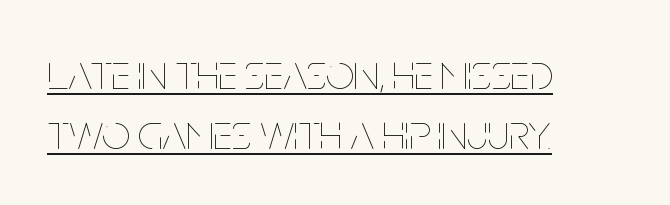
{"italic": "no", "bold": "no", "weight": "thin", "width": "condensed", "stroke_contrast": "low", "x_height": "large", "monospaced": "no", "underline": "yes", "align": "left", "line_spacing_ratio": 1.23, "letter_spacing": "normal", "letter_spacing_em": 0.0, "glyph_px": 49}
